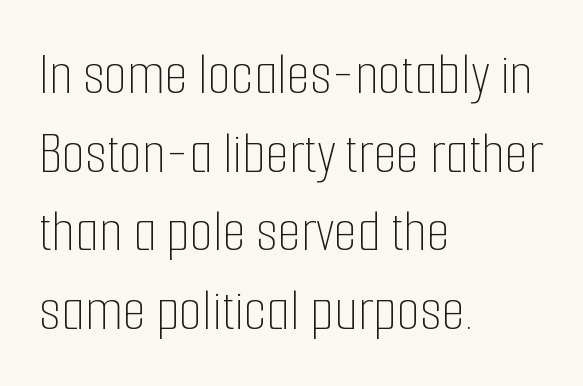
Decoration check: the copy has no underline. The letters advance in unequal steps, a hallmark of proportional type. No extra ink here — the face is not bold. The lines in this sample share a left origin and differ only in where they stop.
